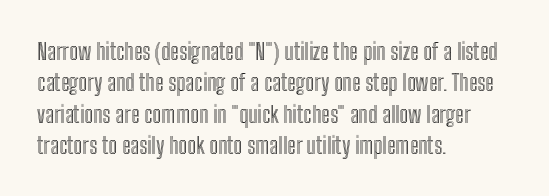
Q: Is the text italic (slanted)? A: No, it is upright.
Q: Is the text underlined? A: No.
Q: How is the paragraph aligned? A: Left-aligned.
Q: Is the spacing between letters normal or unusually wide? A: Normal.
Q: Is the spacing between lines tight, normal or loose? A: Normal.
